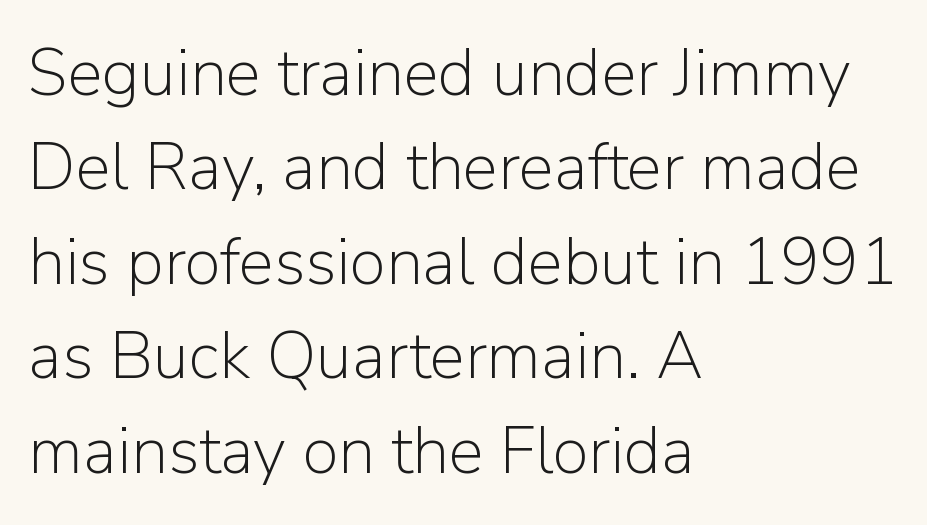
The image shows 66 px light sans-serif type, upright; set left-aligned, normal line spacing (1.43x), normal letter spacing, not underlined; low stroke contrast and a medium x-height.
